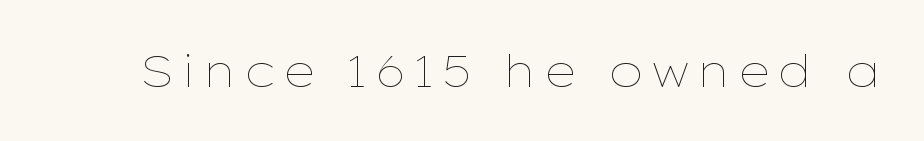
The image shows 44 px thin, wide type, upright; set not underlined; low stroke contrast and a medium x-height.
